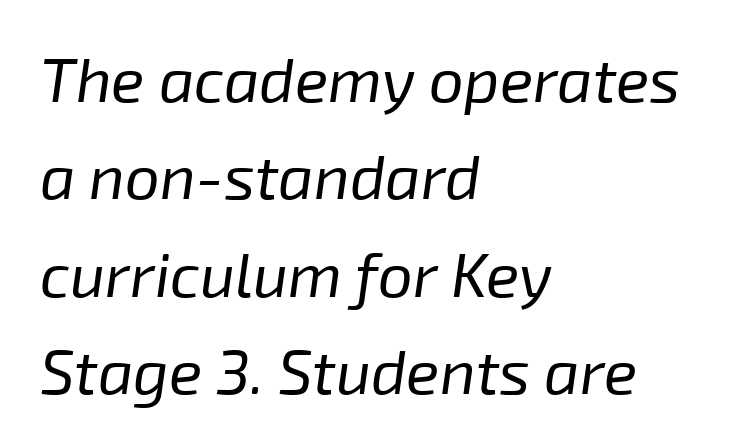
{"italic": "yes", "lean": "right", "slant_degrees": 8, "bold": "no", "weight": "regular", "width": "normal", "stroke_contrast": "low", "x_height": "medium", "monospaced": "no", "underline": "no", "align": "left", "line_spacing": "normal", "line_spacing_ratio": 1.57, "letter_spacing": "normal", "letter_spacing_em": 0.0, "glyph_px": 62}
